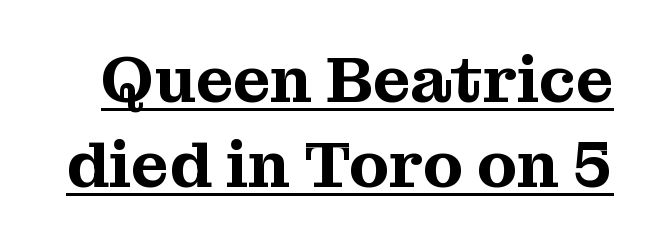
Little horizontal feet cap the strokes, marking this as serif type. Underlining? Definitely there. In terms of posture, this sample is upright. The line-height multiplier appears to be the usual default. Each letter keeps its own natural width here, so spacing adapts to shape. These lines keep a tight, regular rhythm from letter to letter.
